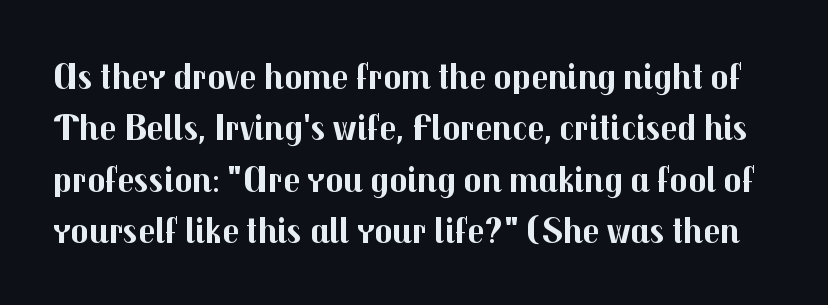
Q: Is the text bold? A: Yes.
Q: Is the text italic (slanted)? A: No, it is upright.
Q: Is the typeface a serif or a sans-serif typeface? A: Sans-serif.
Q: Is the text underlined? A: No.
Q: Is the spacing between letters normal or unusually wide? A: Normal.
Q: Is the spacing between lines tight, normal or loose? A: Normal.
Q: Width (condensed, normal, or wide)? A: Normal.
Q: Stroke contrast? A: Medium.
Q: x-height? A: Medium.
Q: Monospaced? A: No.
